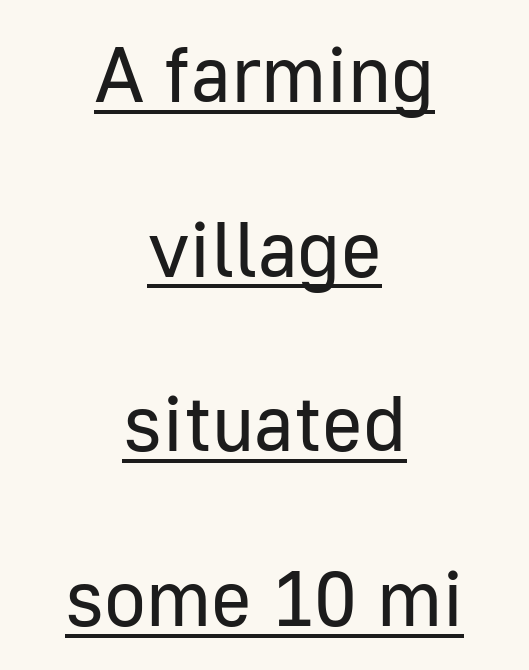
Q: Is the text bold? A: No.
Q: Is the text italic (slanted)? A: No, it is upright.
Q: Is the typeface a serif or a sans-serif typeface? A: Sans-serif.
Q: Is the text underlined? A: Yes.
Q: How is the paragraph aligned? A: Centered.
Q: Is the spacing between letters normal or unusually wide? A: Normal.
Q: Is the spacing between lines tight, normal or loose? A: Loose.
Q: Width (condensed, normal, or wide)? A: Normal.
Q: Stroke contrast? A: Low.
Q: x-height? A: Medium.
Q: Monospaced? A: No.
